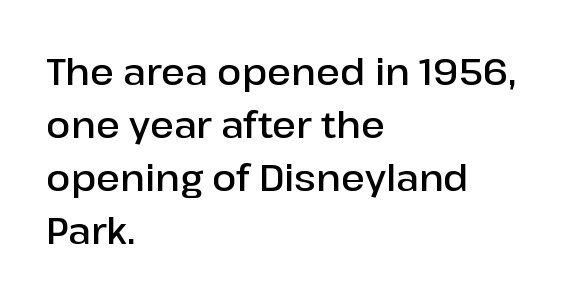
Q: Is the text bold? A: Semi-bold.
Q: Is the text italic (slanted)? A: No, it is upright.
Q: Is the typeface a serif or a sans-serif typeface? A: Sans-serif.
Q: Is the text underlined? A: No.
Q: How is the paragraph aligned? A: Left-aligned.
Q: Is the spacing between letters normal or unusually wide? A: Normal.
Q: Is the spacing between lines tight, normal or loose? A: Normal.
Q: Width (condensed, normal, or wide)? A: Normal.
Q: Stroke contrast? A: Low.
Q: x-height? A: Medium.
Q: Monospaced? A: No.
